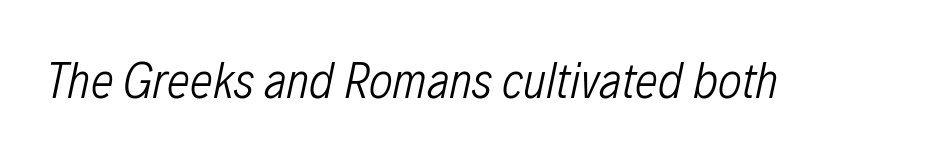
Q: Is the text bold? A: No.
Q: Is the text italic (slanted)? A: Yes, it leans right by about 12 degrees.
Q: Is the text underlined? A: No.
Q: Is the spacing between letters normal or unusually wide? A: Normal.
Q: Width (condensed, normal, or wide)? A: Condensed.
Q: Stroke contrast? A: Low.
Q: x-height? A: Medium.
Q: Monospaced? A: No.
